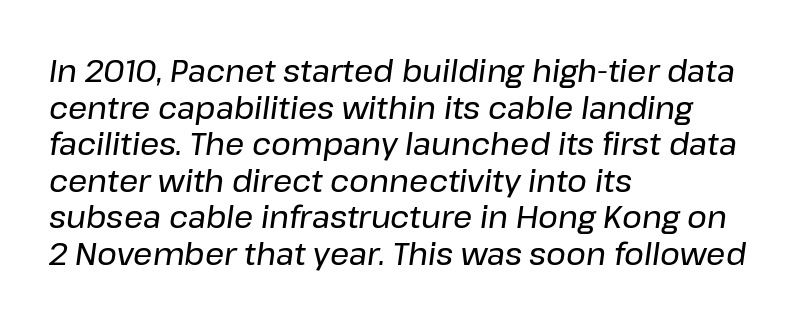
The image shows 30 px text type, italic (leaning right); set left-aligned, line spacing 1.22x, normal letter spacing, not underlined; low stroke contrast and a medium x-height.
